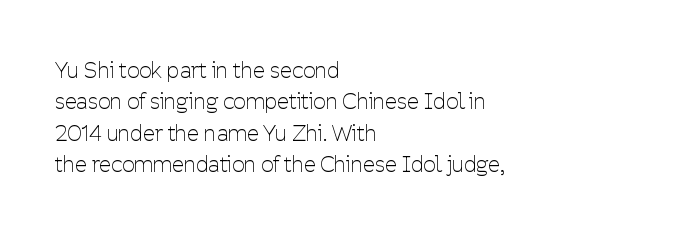
{"italic": "no", "bold": "no", "underline": "no", "align": "left", "line_spacing": "normal", "line_spacing_ratio": 1.43, "letter_spacing": "normal", "letter_spacing_em": 0.0, "glyph_px": 22}
